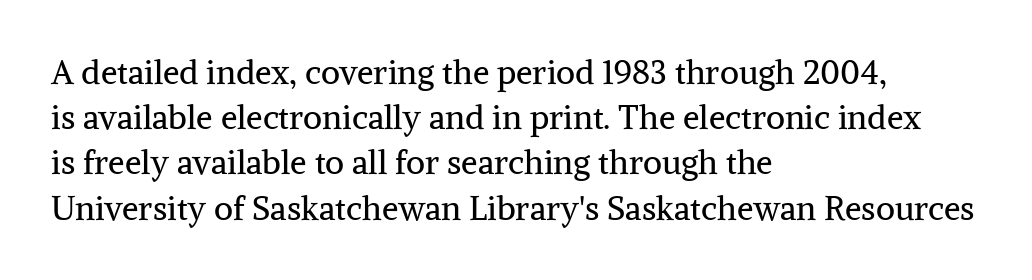
{"serif": "yes", "italic": "no", "bold": "no", "weight": "regular", "width": "normal", "stroke_contrast": "medium", "x_height": "medium", "monospaced": "no", "underline": "no", "align": "left", "line_spacing": "normal", "line_spacing_ratio": 1.37, "letter_spacing": "normal", "letter_spacing_em": 0.0, "glyph_px": 33}
